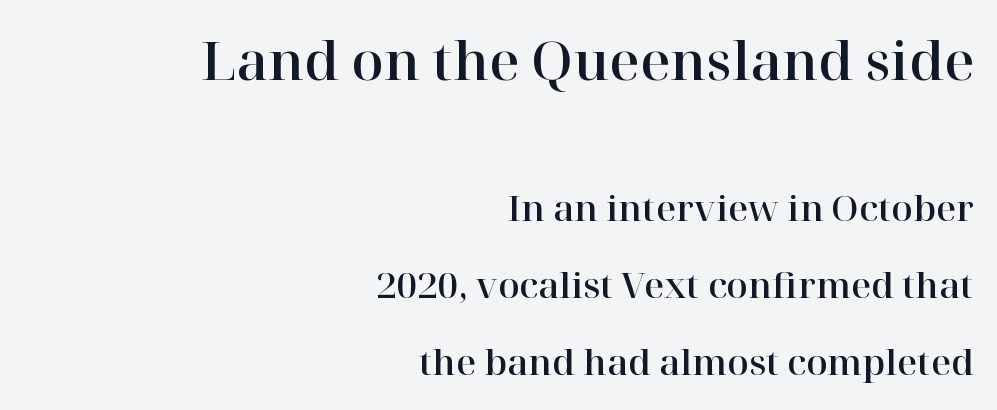
{"serif": "yes", "italic": "no", "width": "normal", "stroke_contrast": "high", "x_height": "medium", "monospaced": "no", "underline": "no", "align": "right", "line_spacing": "loose", "line_spacing_ratio": 2.21, "letter_spacing": "normal", "letter_spacing_em": 0.0, "larger_block": "first", "size_ratio": 1.51, "glyph_px": 53}
